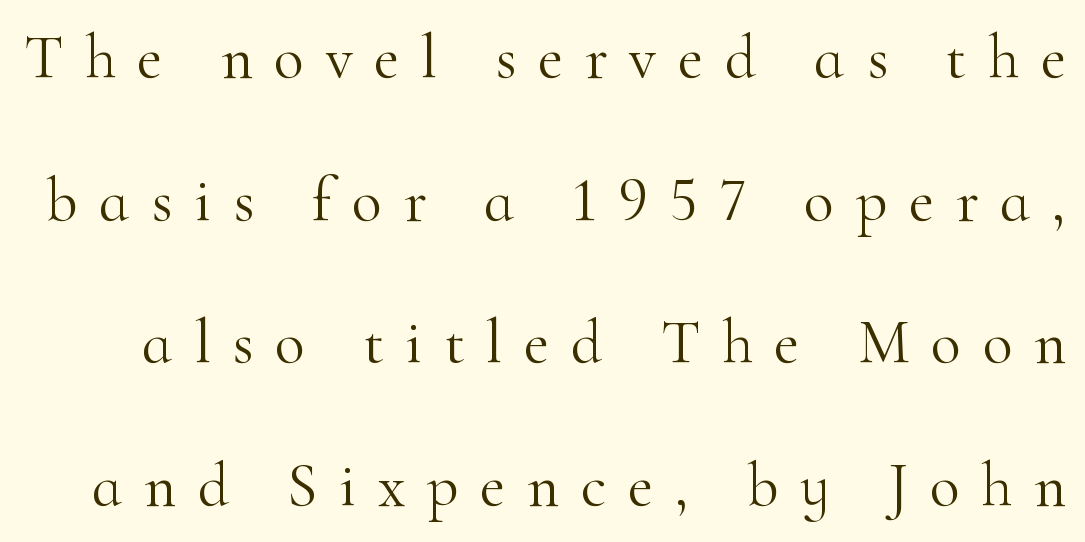
The image shows 62 px light serif type, upright; set loose line spacing (2.3x), unusually wide letter spacing (+0.35 em), not underlined; high stroke contrast and a small x-height.
